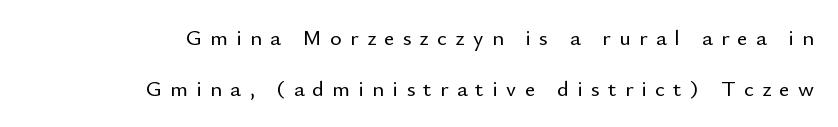
The image shows 22 px text type, upright; set right-aligned, loose line spacing (2.3x), unusually wide letter spacing (+0.38 em), not underlined.
